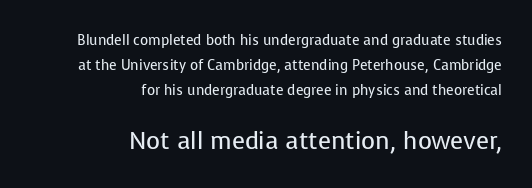
The image shows 24 px text type, upright; set right-aligned, line spacing 1.77x, normal letter spacing, not underlined; the second (bottom) block is 1.71x larger.
